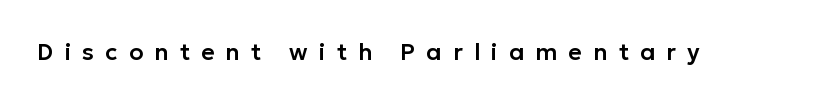
Q: Is the text italic (slanted)? A: No, it is upright.
Q: Is the text underlined? A: No.
Q: Is the spacing between letters normal or unusually wide? A: Unusually wide.
